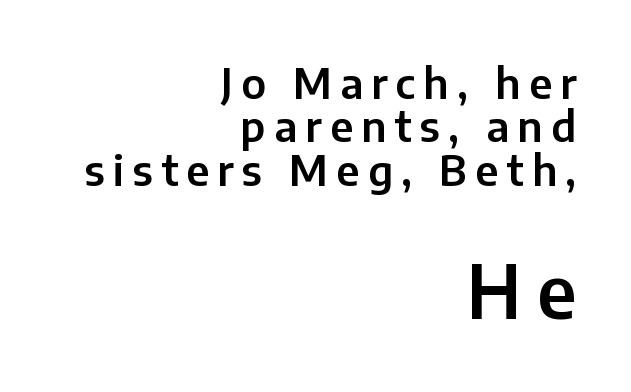
{"serif": "no", "italic": "no", "width": "normal", "stroke_contrast": "low", "x_height": "medium", "monospaced": "no", "underline": "no", "align": "right", "line_spacing": "tight", "line_spacing_ratio": 1.03, "letter_spacing": "wide", "letter_spacing_em": 0.2, "larger_block": "second", "size_ratio": 1.74, "glyph_px": 73}
